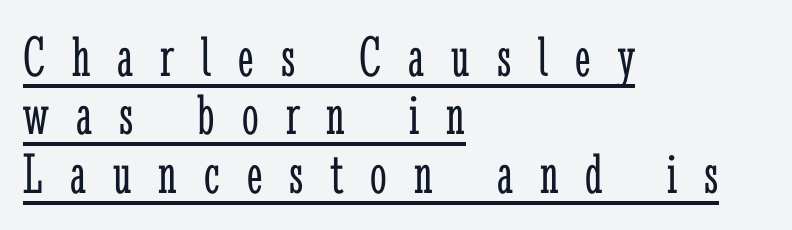
Q: Is the text bold? A: No.
Q: Is the text italic (slanted)? A: No, it is upright.
Q: Is the typeface a serif or a sans-serif typeface? A: Serif.
Q: Is the text underlined? A: Yes.
Q: How is the paragraph aligned? A: Left-aligned.
Q: Is the spacing between letters normal or unusually wide? A: Unusually wide.
Q: Is the spacing between lines tight, normal or loose? A: Tight.
Q: Width (condensed, normal, or wide)? A: Condensed.
Q: Stroke contrast? A: Low.
Q: x-height? A: Medium.
Q: Monospaced? A: No.
